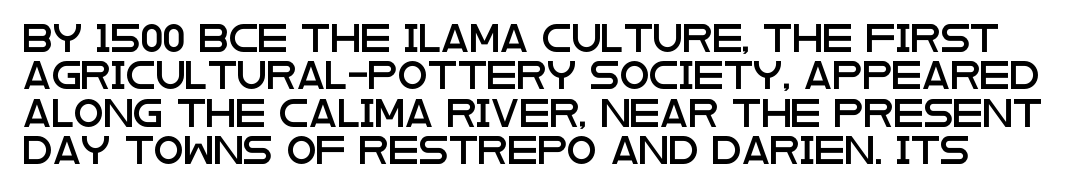
The passage shown is not underscored anywhere. What's the leading like? Ordinary, nothing unusual. The horizontal fit of the characters is conventional and even. Nope, not italic — everything's standing straight.
